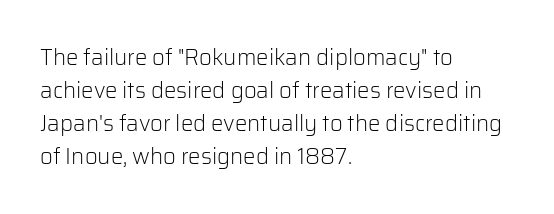
Q: Is the text bold? A: No.
Q: Is the text italic (slanted)? A: No, it is upright.
Q: Is the text underlined? A: No.
Q: How is the paragraph aligned? A: Left-aligned.
Q: Is the spacing between letters normal or unusually wide? A: Normal.
Q: Is the spacing between lines tight, normal or loose? A: Normal.
